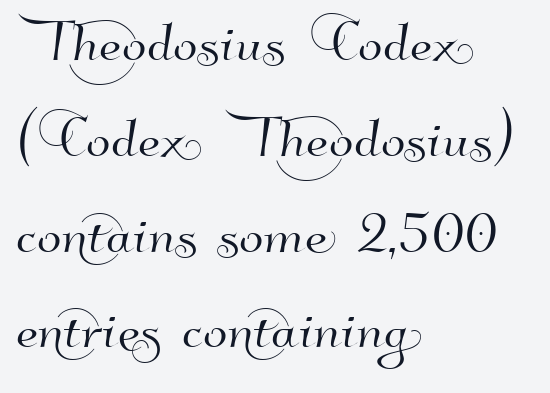
The image shows 72 px sans-serif type; set left-aligned, normal line spacing (1.33x), normal letter spacing, not underlined; high stroke contrast and a small x-height.
